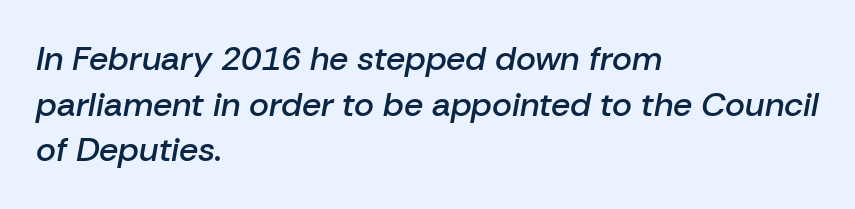
Character widths vary here, with narrow letters taking less room than wide ones. Honestly, the letter spacing is just normal — you wouldn't notice it. The glyphs are unaccompanied by any horizontal stroke below them. Firm but not heavy-handed strokes: this text is semibold.
